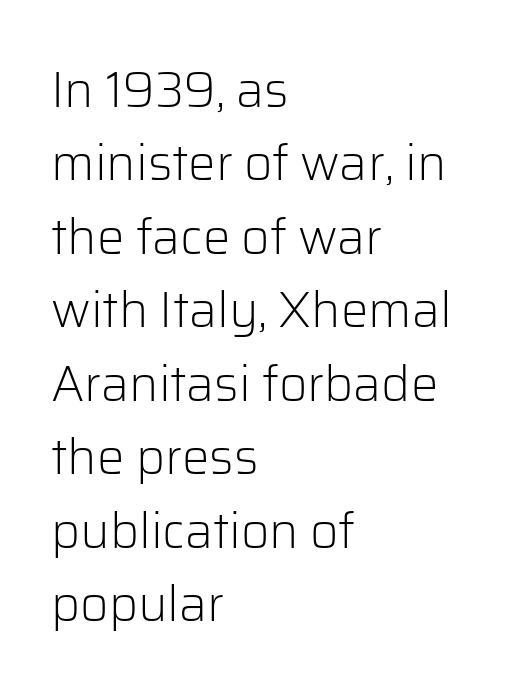
The image shows 49 px light sans-serif type, upright; set left-aligned, normal line spacing (1.5x), normal letter spacing, not underlined; low stroke contrast and a medium x-height.
